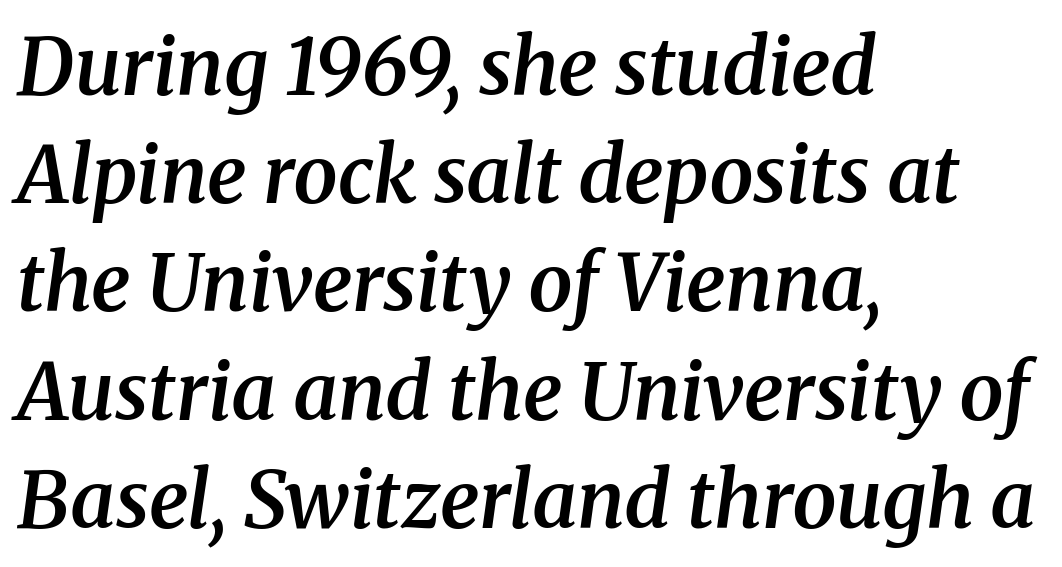
Q: Is the text bold? A: Semi-bold.
Q: Is the text italic (slanted)? A: Yes, it leans right by about 8 degrees.
Q: Is the typeface a serif or a sans-serif typeface? A: Serif.
Q: Is the text underlined? A: No.
Q: How is the paragraph aligned? A: Left-aligned.
Q: Is the spacing between letters normal or unusually wide? A: Normal.
Q: Is the spacing between lines tight, normal or loose? A: Normal.
Q: Width (condensed, normal, or wide)? A: Normal.
Q: Stroke contrast? A: Medium.
Q: x-height? A: Medium.
Q: Monospaced? A: No.
